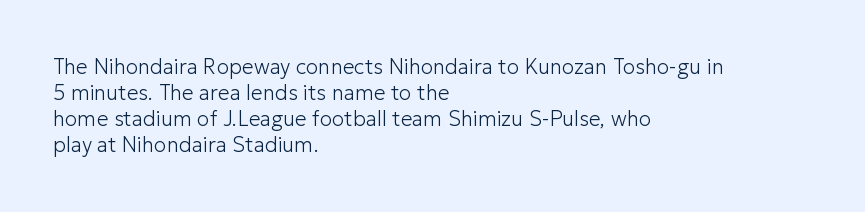
The typography opts for an upright posture over an oblique one. Unmarked baselines from the first word to the last. Students, note that the glyphs here touch the page at normal intervals. Which margin do the lines hug? The left one — the right edge is uneven. The typesetting does not lean heavy: it is not bold.
